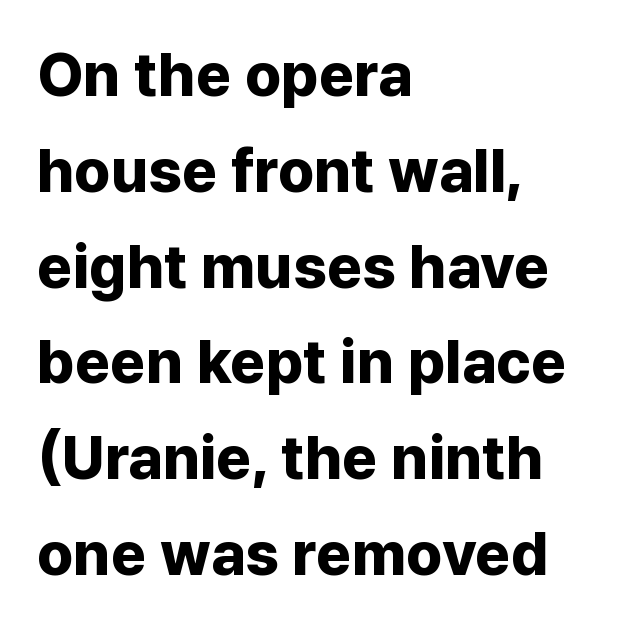
Q: Is the text bold? A: Yes.
Q: Is the text italic (slanted)? A: No, it is upright.
Q: Is the typeface a serif or a sans-serif typeface? A: Sans-serif.
Q: Is the text underlined? A: No.
Q: How is the paragraph aligned? A: Left-aligned.
Q: Is the spacing between letters normal or unusually wide? A: Normal.
Q: Is the spacing between lines tight, normal or loose? A: Normal.
Q: Width (condensed, normal, or wide)? A: Normal.
Q: Stroke contrast? A: Low.
Q: x-height? A: Medium.
Q: Monospaced? A: No.
